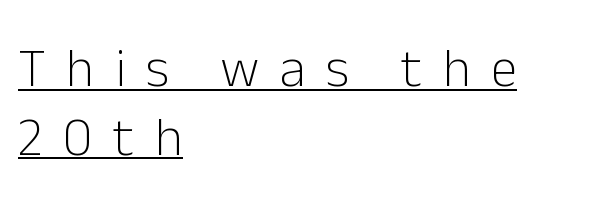
Q: Is the text bold? A: No.
Q: Is the text italic (slanted)? A: No, it is upright.
Q: Is the typeface a serif or a sans-serif typeface? A: Sans-serif.
Q: Is the text underlined? A: Yes.
Q: How is the paragraph aligned? A: Left-aligned.
Q: Is the spacing between letters normal or unusually wide? A: Unusually wide.
Q: Is the spacing between lines tight, normal or loose? A: Normal.
Q: Width (condensed, normal, or wide)? A: Normal.
Q: Stroke contrast? A: Low.
Q: x-height? A: Medium.
Q: Monospaced? A: No.
